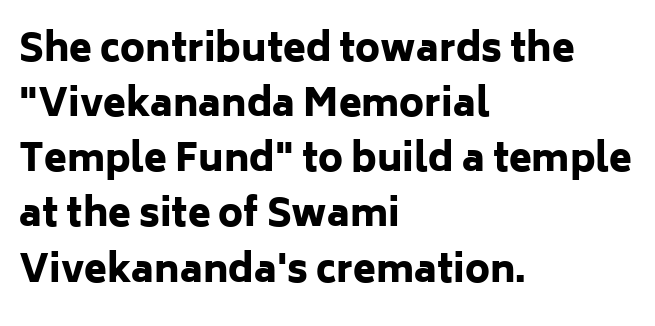
The axis of the letterforms is exactly vertical. The sample has been set heavy, in full bold. Does the copy run flush right? No — it runs flush left. The gap between lines stays unmarked. Characters follow at the spacing the type designer built in.
